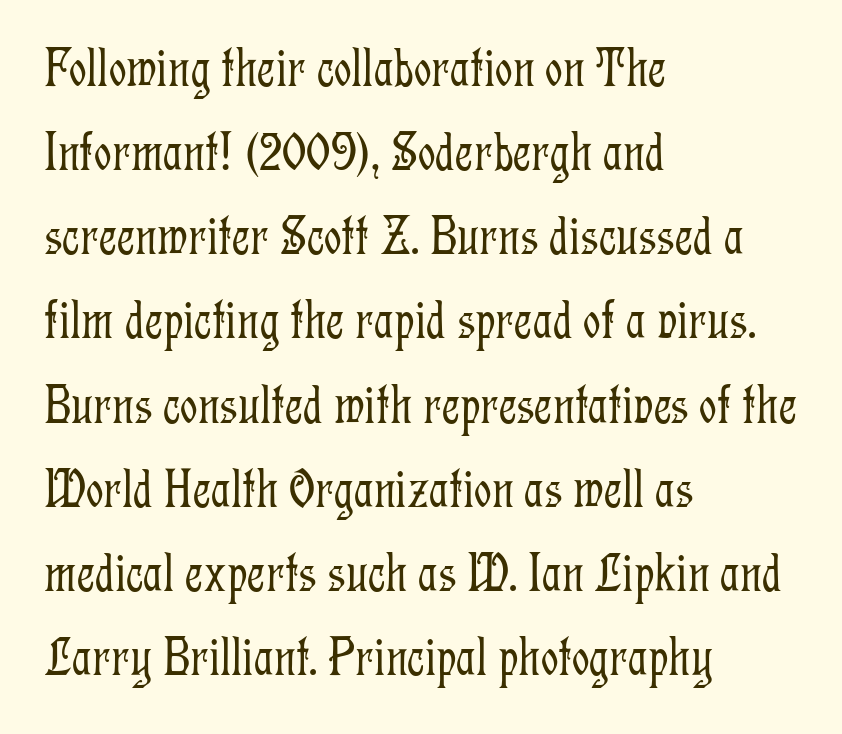
{"serif": "yes", "italic": "no", "bold": "no", "weight": "light", "width": "condensed", "stroke_contrast": "low", "x_height": "medium", "monospaced": "no", "underline": "no", "align": "left", "line_spacing": "normal", "line_spacing_ratio": 1.53, "letter_spacing": "normal", "letter_spacing_em": 0.0, "glyph_px": 55}
